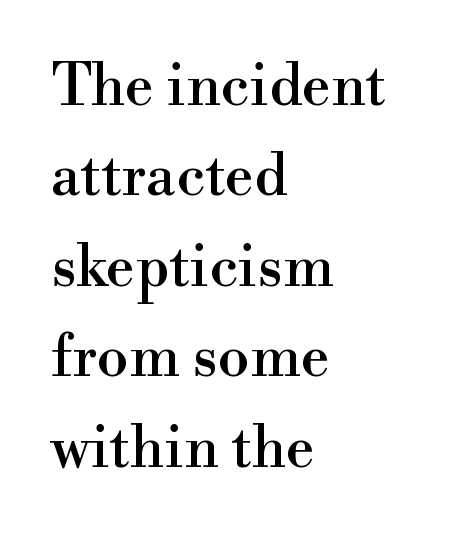
Does the type have serifs? Yes, each stem ends in a small foot. Every row of glyphs begins at an identical x-position on the left. Looks like regular typesetting: each glyph gets only the width it needs. The passage shown is not underscored anywhere. Leading matches the norm, producing a regular column. Characters follow at the spacing the type designer built in.
